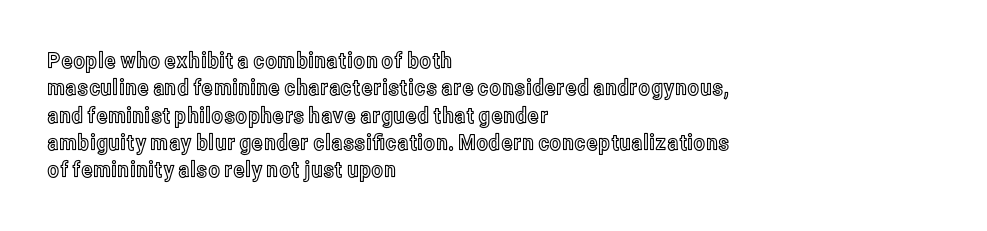
Q: Is the text italic (slanted)? A: No, it is upright.
Q: Is the text underlined? A: No.
Q: How is the paragraph aligned? A: Left-aligned.
Q: Is the spacing between letters normal or unusually wide? A: Normal.
